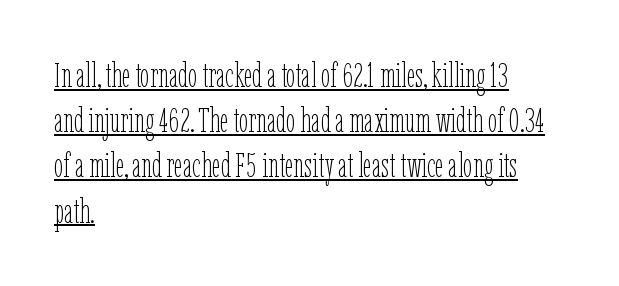
Weight: in the light-to-regular range. Looks like regular typesetting: each glyph gets only the width it needs. The lines sit at an ordinary, default distance from one another. Left-aligned paragraph, ragged on the right. You can see a thin bar hugging the bottom of the glyphs. Is the letter spacing exaggerated? No — it looks like the ordinary default.
